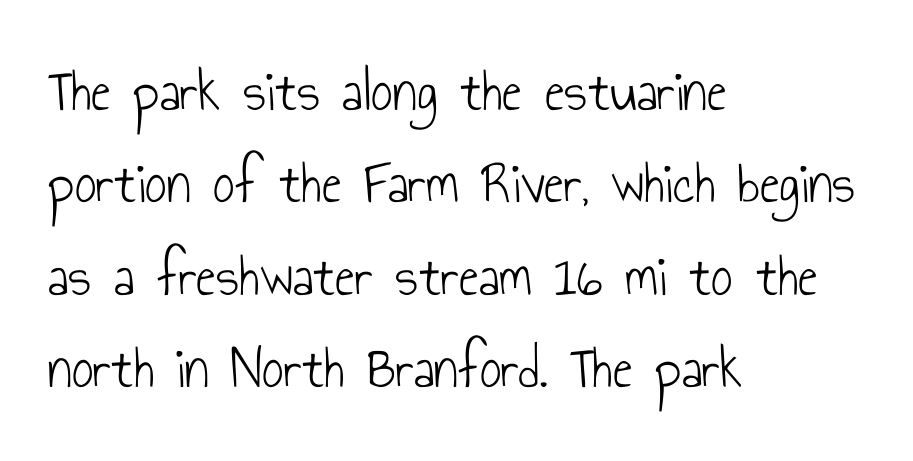
The image shows 60 px light, condensed sans-serif type, upright; set left-aligned, normal line spacing (1.54x), normal letter spacing, not underlined; low stroke contrast and a small x-height.
